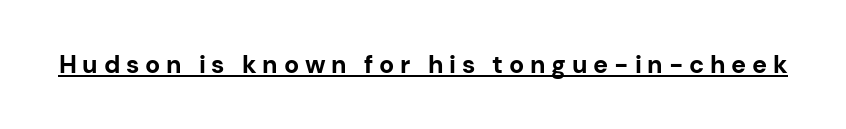
Q: Is the text bold? A: Yes.
Q: Is the text italic (slanted)? A: No, it is upright.
Q: Is the text underlined? A: Yes.
Q: Is the spacing between letters normal or unusually wide? A: Unusually wide.
